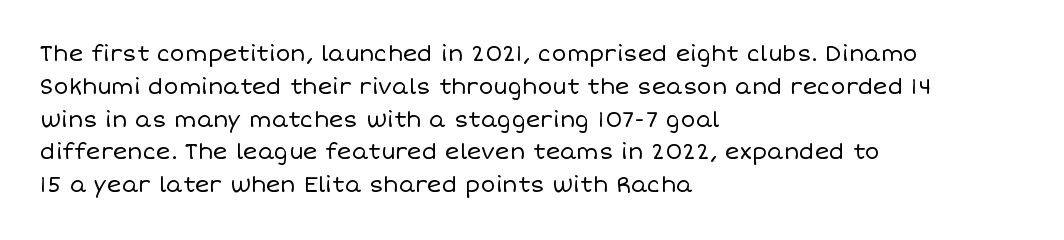
The image shows 22 px text type, upright; set left-aligned, normal line spacing (1.49x), normal letter spacing, not underlined.
